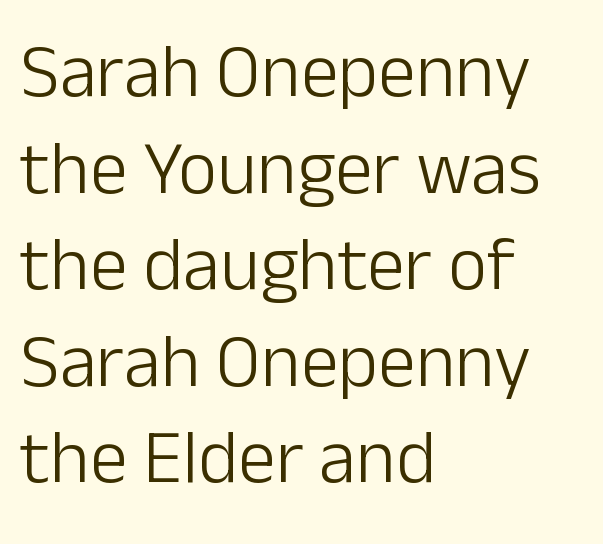
Q: Is the text bold? A: No.
Q: Is the text italic (slanted)? A: No, it is upright.
Q: Is the typeface a serif or a sans-serif typeface? A: Sans-serif.
Q: Is the text underlined? A: No.
Q: How is the paragraph aligned? A: Left-aligned.
Q: Is the spacing between letters normal or unusually wide? A: Normal.
Q: Is the spacing between lines tight, normal or loose? A: Normal.
Q: Width (condensed, normal, or wide)? A: Normal.
Q: Stroke contrast? A: Low.
Q: x-height? A: Medium.
Q: Monospaced? A: No.
